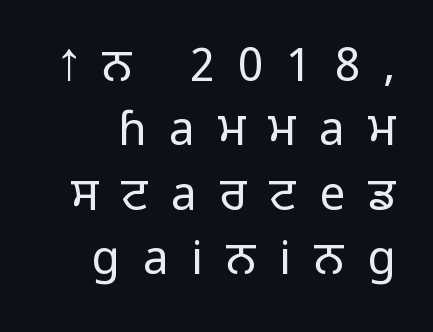
{"serif": "no", "italic": "no", "bold": "no", "weight": "light", "width": "normal", "stroke_contrast": "low", "x_height": "medium", "monospaced": "no", "underline": "no", "line_spacing": "normal", "line_spacing_ratio": 1.4, "letter_spacing": "wide", "letter_spacing_em": 0.5, "glyph_px": 46}
